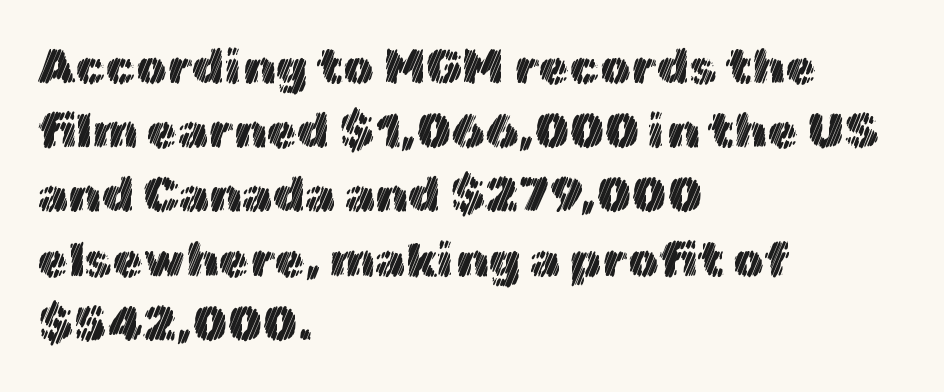
The image shows 49 px text type, upright; set left-aligned, normal line spacing (1.31x), normal letter spacing, not underlined; a medium x-height.
